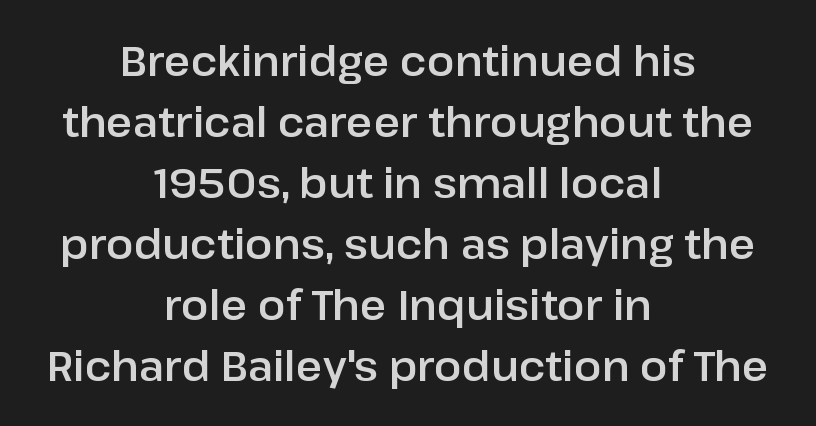
{"serif": "no", "italic": "no", "width": "normal", "stroke_contrast": "low", "x_height": "medium", "monospaced": "no", "underline": "no", "align": "center", "line_spacing": "normal", "line_spacing_ratio": 1.49, "letter_spacing": "normal", "letter_spacing_em": 0.0, "glyph_px": 41}
